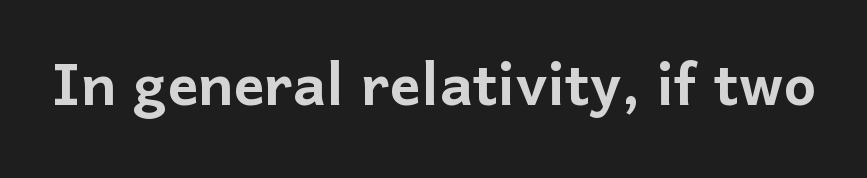
Q: Is the text italic (slanted)? A: No, it is upright.
Q: Is the typeface a serif or a sans-serif typeface? A: Sans-serif.
Q: Is the text underlined? A: No.
Q: Is the spacing between letters normal or unusually wide? A: Normal.
Q: Width (condensed, normal, or wide)? A: Normal.
Q: Stroke contrast? A: Low.
Q: x-height? A: Medium.
Q: Monospaced? A: No.
